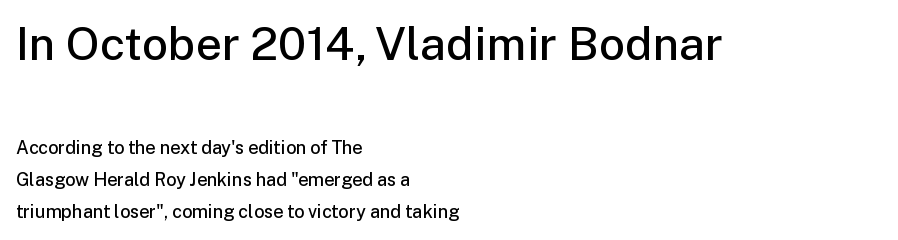
{"serif": "no", "italic": "no", "bold": "semi", "weight": "semibold", "width": "normal", "stroke_contrast": "low", "x_height": "medium", "monospaced": "no", "underline": "no", "align": "left", "line_spacing_ratio": 1.8, "letter_spacing": "normal", "letter_spacing_em": 0.0, "larger_block": "first", "size_ratio": 2.56, "glyph_px": 46}
